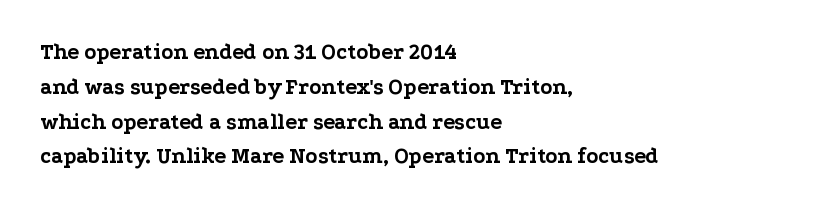
Q: Is the text bold? A: Yes.
Q: Is the text italic (slanted)? A: No, it is upright.
Q: Is the text underlined? A: No.
Q: How is the paragraph aligned? A: Left-aligned.
Q: Is the spacing between letters normal or unusually wide? A: Normal.
Q: Is the spacing between lines tight, normal or loose? A: Normal.
